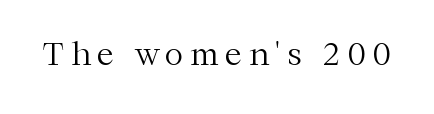
{"serif": "yes", "italic": "no", "bold": "no", "weight": "light", "width": "normal", "stroke_contrast": "medium", "x_height": "medium", "monospaced": "no", "underline": "no", "letter_spacing": "wide", "letter_spacing_em": 0.22, "glyph_px": 31}
